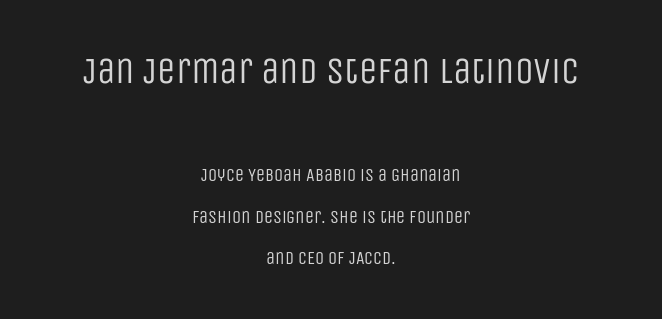
{"serif": "no", "italic": "no", "bold": "no", "weight": "regular", "width": "condensed", "stroke_contrast": "low", "x_height": "large", "monospaced": "no", "underline": "no", "align": "center", "line_spacing": "loose", "line_spacing_ratio": 2.31, "letter_spacing": "normal", "letter_spacing_em": 0.0, "larger_block": "first", "size_ratio": 2.06, "glyph_px": 37}
